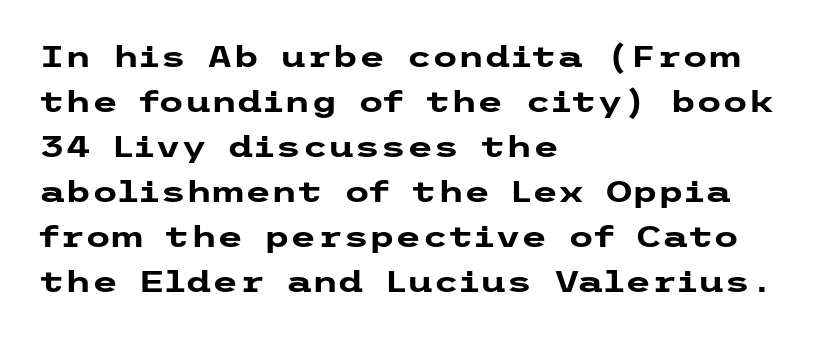
Does extra space separate the letters? No, they use regular spacing. These lines stack with their left ends in a neat column. Underlining? Definitely not there. Ordinary non-slanted type is in use. This rendering employs a face without finishing strokes, i.e., a sans-serif.
